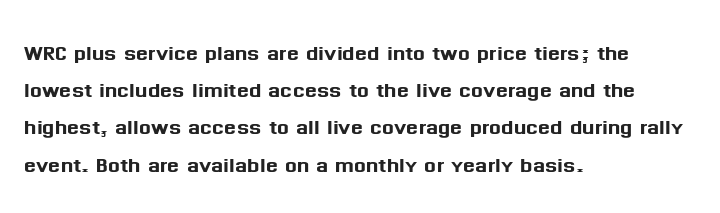
Q: Is the text italic (slanted)? A: No, it is upright.
Q: Is the typeface a serif or a sans-serif typeface? A: Sans-serif.
Q: Is the text underlined? A: No.
Q: How is the paragraph aligned? A: Left-aligned.
Q: Is the spacing between letters normal or unusually wide? A: Normal.
Q: Is the spacing between lines tight, normal or loose? A: Normal.
Q: Width (condensed, normal, or wide)? A: Normal.
Q: Stroke contrast? A: Medium.
Q: x-height? A: Medium.
Q: Monospaced? A: No.
